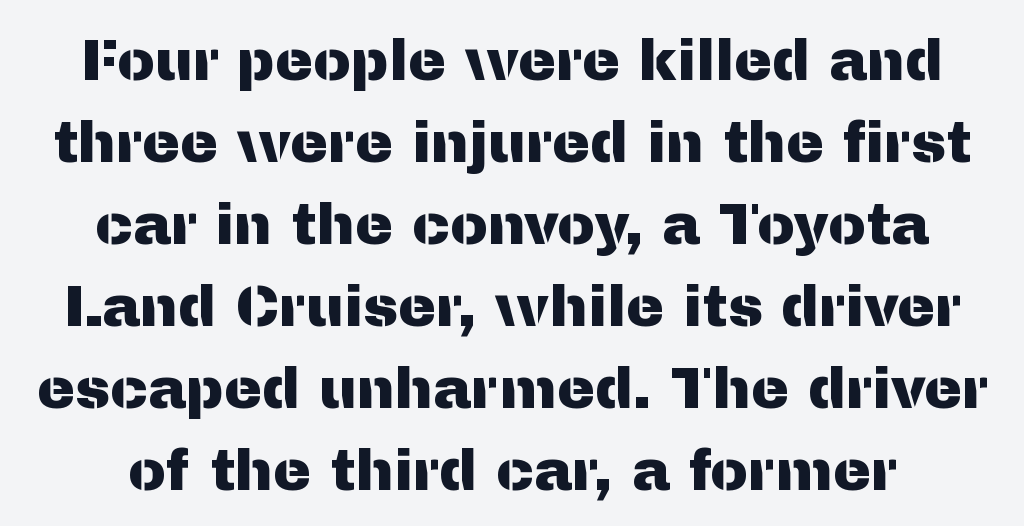
Q: Is the text italic (slanted)? A: No, it is upright.
Q: Is the typeface a serif or a sans-serif typeface? A: Sans-serif.
Q: Is the text underlined? A: No.
Q: How is the paragraph aligned? A: Centered.
Q: Is the spacing between letters normal or unusually wide? A: Normal.
Q: Is the spacing between lines tight, normal or loose? A: Normal.
Q: Width (condensed, normal, or wide)? A: Normal.
Q: Stroke contrast? A: Medium.
Q: x-height? A: Medium.
Q: Monospaced? A: No.
